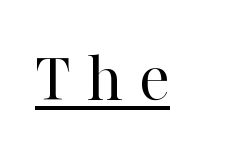
Q: Is the text bold? A: No.
Q: Is the text italic (slanted)? A: No, it is upright.
Q: Is the typeface a serif or a sans-serif typeface? A: Serif.
Q: Is the text underlined? A: Yes.
Q: Is the spacing between letters normal or unusually wide? A: Unusually wide.
Q: Width (condensed, normal, or wide)? A: Normal.
Q: Stroke contrast? A: High.
Q: x-height? A: Medium.
Q: Monospaced? A: No.
